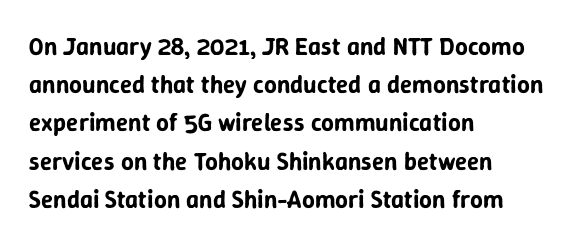
The image shows 25 px text type, upright; set left-aligned, normal line spacing (1.53x), normal letter spacing, not underlined.
